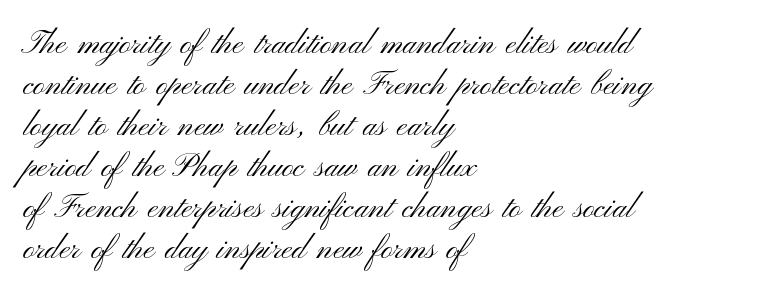
Q: Is the text bold? A: No.
Q: Is the text italic (slanted)? A: Yes.
Q: Is the typeface a serif or a sans-serif typeface? A: Sans-serif.
Q: Is the text underlined? A: No.
Q: How is the paragraph aligned? A: Left-aligned.
Q: Is the spacing between letters normal or unusually wide? A: Normal.
Q: Is the spacing between lines tight, normal or loose? A: Normal.
Q: Width (condensed, normal, or wide)? A: Wide.
Q: Stroke contrast? A: Medium.
Q: x-height? A: Small.
Q: Monospaced? A: No.
